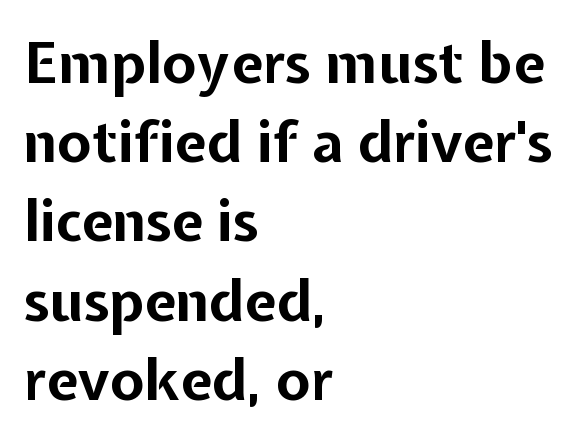
Here the glyphs are tracked normally, forming tight word shapes. Descenders hang freely into open space. The glyphs in this specimen are sans serif. The rendering uses a moderate line-height, typical for paragraphs. You could not count columns in this text — the font is proportionally spaced.
